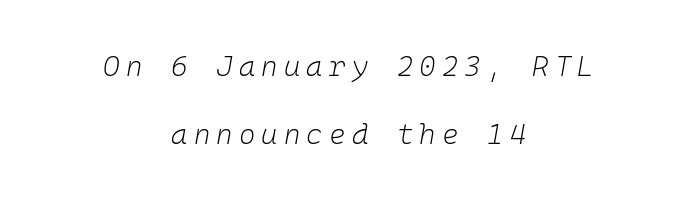
{"italic": "yes", "lean": "right", "slant_degrees": 10, "bold": "no", "weight": "light", "width": "normal", "stroke_contrast": "low", "x_height": "medium", "monospaced": "yes", "underline": "no", "align": "center", "line_spacing": "loose", "line_spacing_ratio": 2.44, "letter_spacing": "wide", "letter_spacing_em": 0.22, "glyph_px": 28}
